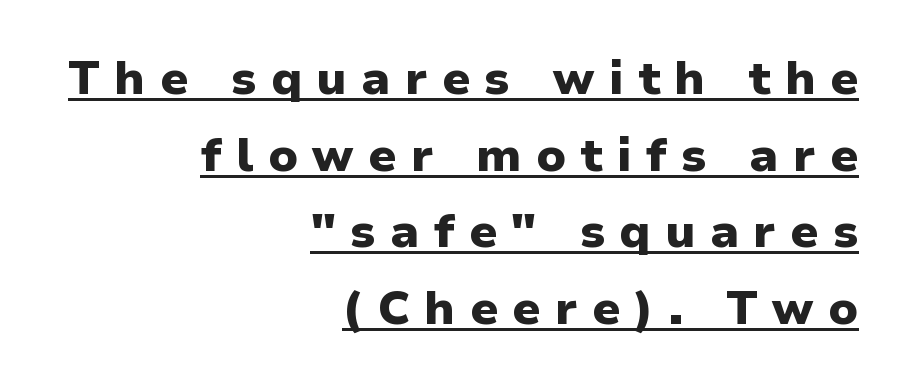
The typesetter has applied underlining to the passage shown. The rendering inserts visible extra space after every character. This is the regular roman posture of the typeface. The glyphs in this specimen are sans serif.
